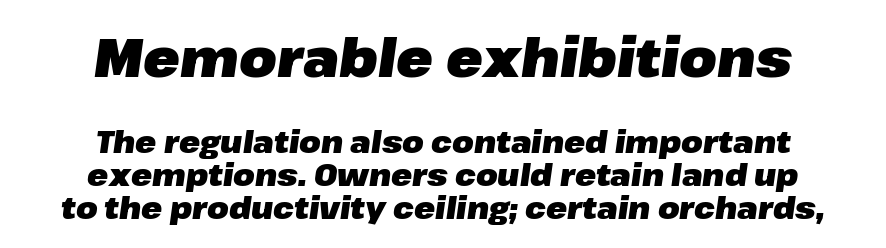
Q: Is the text bold? A: Yes.
Q: Is the text italic (slanted)? A: Yes, it leans right by about 8 degrees.
Q: Is the text underlined? A: No.
Q: How is the paragraph aligned? A: Centered.
Q: Is the spacing between letters normal or unusually wide? A: Normal.
Q: Is the spacing between lines tight, normal or loose? A: Tight.
Q: Which block of text is set in a larger size, the first (top) or the second (bottom)? A: The first (top) one.
Q: Width (condensed, normal, or wide)? A: Normal.
Q: Stroke contrast? A: Low.
Q: x-height? A: Medium.
Q: Monospaced? A: No.
